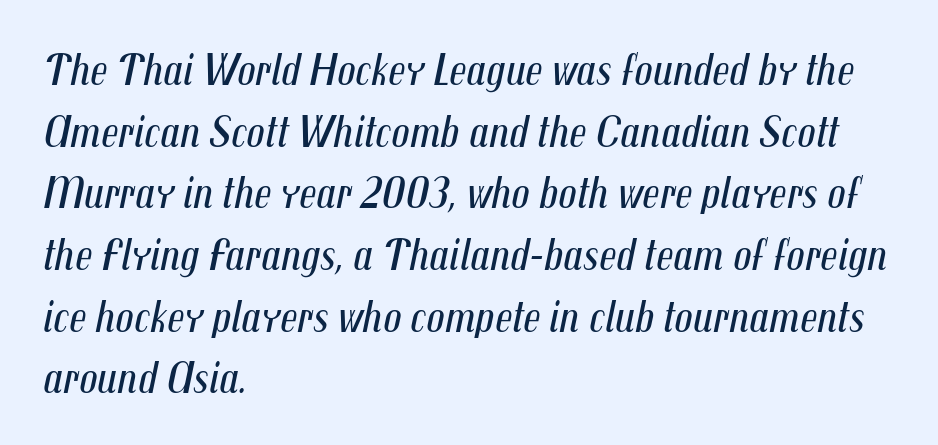
Q: Is the text bold? A: No.
Q: Is the text italic (slanted)? A: Yes, it leans right by about 12 degrees.
Q: Is the text underlined? A: No.
Q: How is the paragraph aligned? A: Left-aligned.
Q: Is the spacing between letters normal or unusually wide? A: Normal.
Q: Is the spacing between lines tight, normal or loose? A: Normal.
Q: Width (condensed, normal, or wide)? A: Condensed.
Q: Stroke contrast? A: Medium.
Q: x-height? A: Medium.
Q: Monospaced? A: No.
